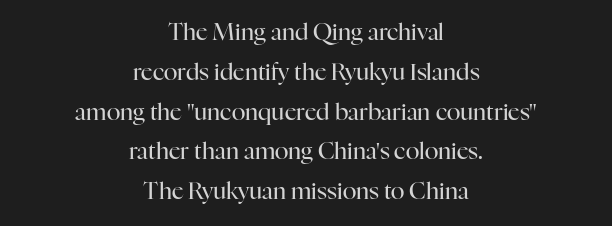
The image shows 23 px text type, upright; set centered, line spacing 1.73x, normal letter spacing, not underlined.
